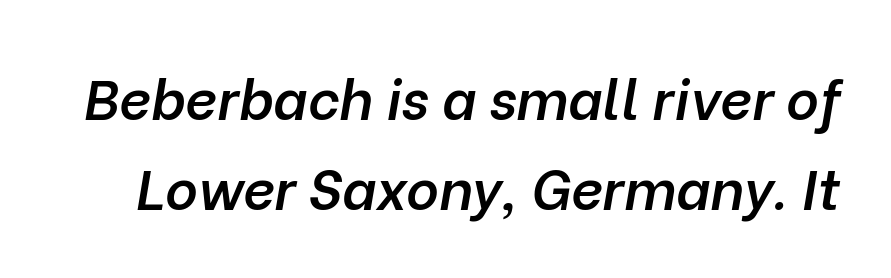
{"italic": "yes", "lean": "right", "slant_degrees": 10, "bold": "semi", "weight": "semibold", "width": "normal", "stroke_contrast": "low", "x_height": "medium", "monospaced": "no", "underline": "no", "line_spacing": "normal", "line_spacing_ratio": 1.6, "letter_spacing": "normal", "letter_spacing_em": 0.0, "glyph_px": 56}
